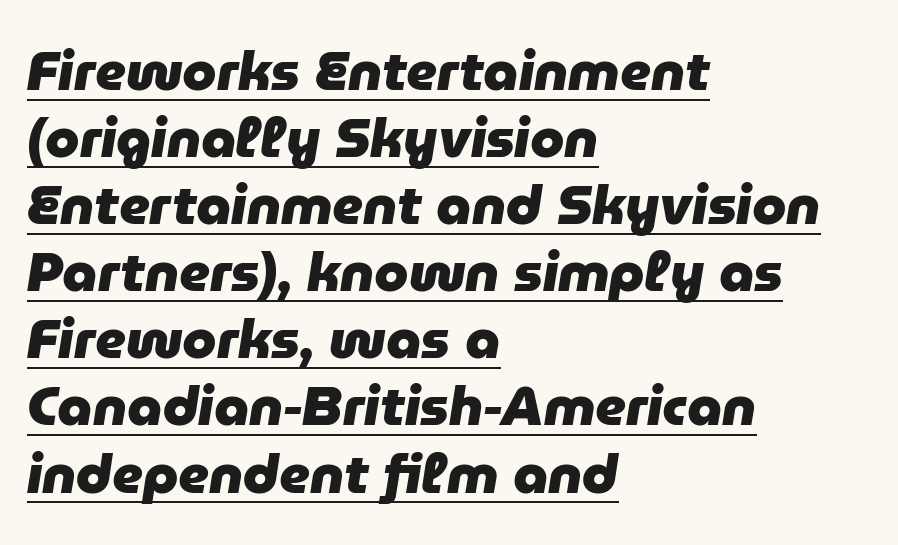
The image shows 55 px heavy type, italic (leaning right); set left-aligned, line spacing 1.22x, normal letter spacing, underlined; low stroke contrast and a medium x-height.
